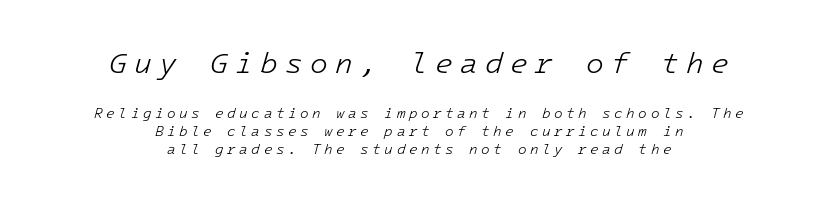
Q: Is the text bold? A: No.
Q: Is the text italic (slanted)? A: Yes, it leans right by about 16 degrees.
Q: Is the text underlined? A: No.
Q: How is the paragraph aligned? A: Centered.
Q: Is the spacing between letters normal or unusually wide? A: Unusually wide.
Q: Is the spacing between lines tight, normal or loose? A: Normal.
Q: Which block of text is set in a larger size, the first (top) or the second (bottom)? A: The first (top) one.
Q: Width (condensed, normal, or wide)? A: Normal.
Q: Stroke contrast? A: Low.
Q: x-height? A: Medium.
Q: Monospaced? A: Yes.
